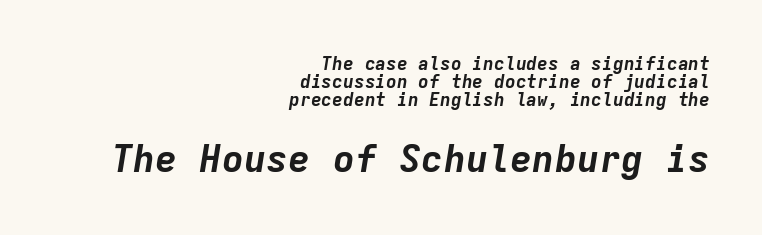
Look at the stroke-to-counter ratio: heavy, a bold. Successive baselines arrive quickly, one right under another. Inter-character spacing is left at the font's built-in metrics. A clean baseline with only descenders dipping below it. Compare the two chunks: the lower has the greater cap height. Every character here occupies the same horizontal width, giving the sample a typewriter-like rhythm.
